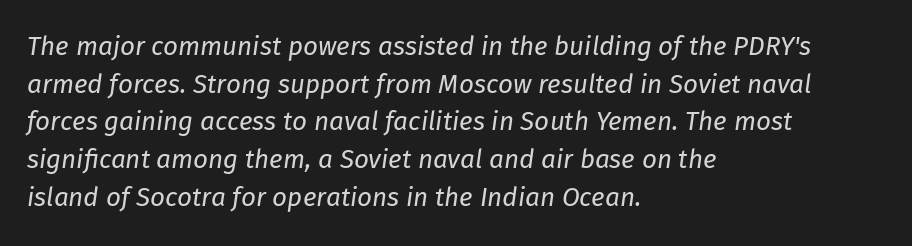
{"italic": "yes", "lean": "right", "slant_degrees": 8, "bold": "no", "underline": "no", "align": "left", "line_spacing": "normal", "line_spacing_ratio": 1.45, "letter_spacing": "normal", "letter_spacing_em": 0.0, "glyph_px": 26}
